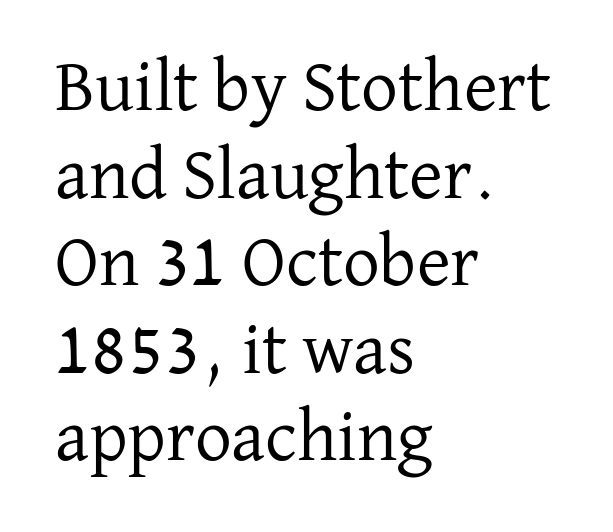
{"serif": "yes", "italic": "no", "bold": "no", "weight": "regular", "width": "normal", "stroke_contrast": "low", "x_height": "medium", "monospaced": "no", "underline": "no", "align": "left", "line_spacing_ratio": 1.2, "letter_spacing": "normal", "letter_spacing_em": 0.0, "glyph_px": 73}
